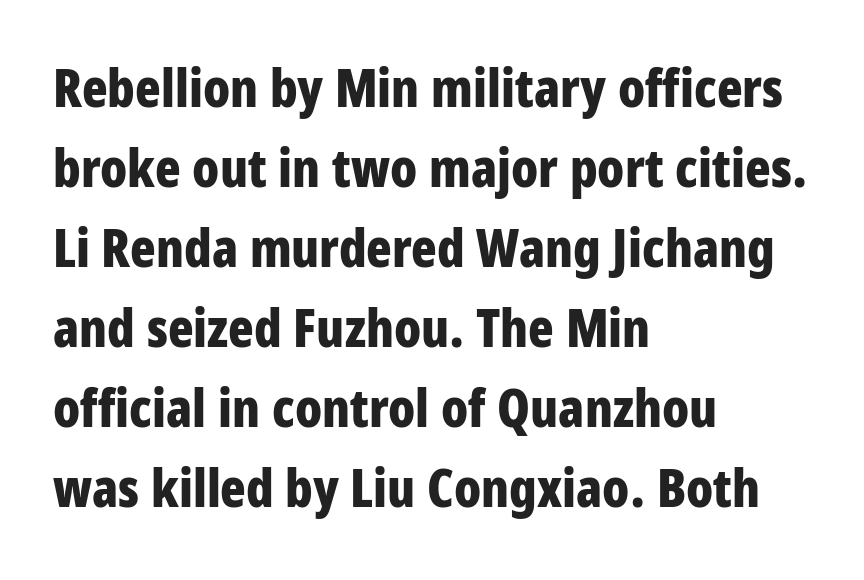
{"serif": "no", "italic": "no", "bold": "yes", "weight": "bold", "width": "condensed", "stroke_contrast": "low", "x_height": "large", "monospaced": "no", "underline": "no", "align": "left", "line_spacing": "normal", "line_spacing_ratio": 1.51, "letter_spacing": "normal", "letter_spacing_em": 0.0, "glyph_px": 53}
